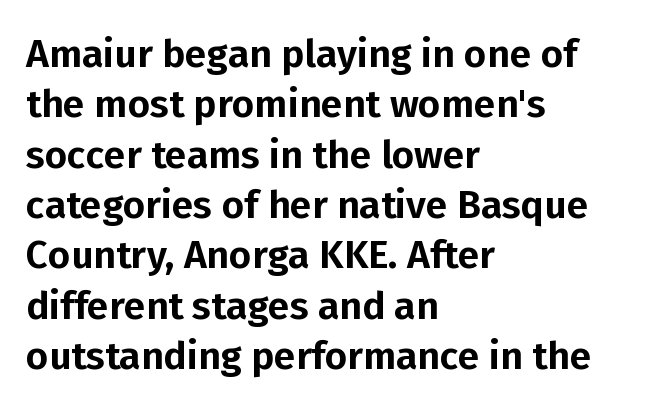
The image shows 39 px sans-serif type, upright; set left-aligned, normal line spacing (1.29x), normal letter spacing, not underlined; low stroke contrast and a medium x-height.
